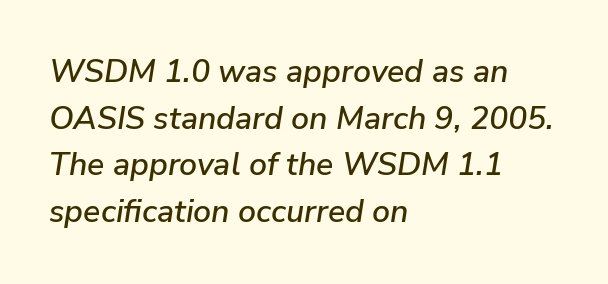
The image shows 32 px text type, italic (leaning right); set left-aligned, normal line spacing (1.46x), normal letter spacing, not underlined; low stroke contrast and a medium x-height.
